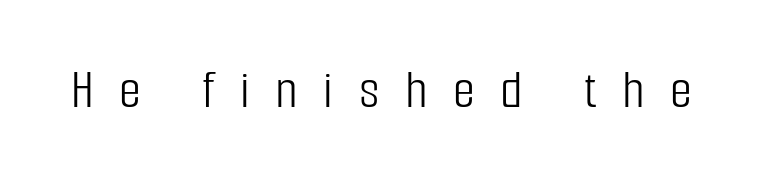
The image shows 57 px light, condensed sans-serif type, upright; set unusually wide letter spacing (+0.45 em), not underlined; low stroke contrast and a medium x-height.
